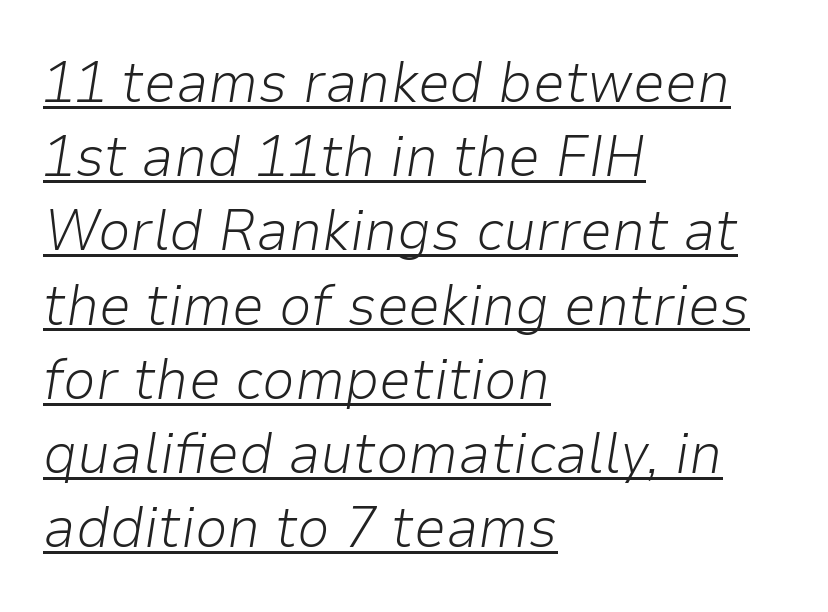
Q: Is the text bold? A: No.
Q: Is the text italic (slanted)? A: Yes, it leans right by about 9 degrees.
Q: Is the text underlined? A: Yes.
Q: How is the paragraph aligned? A: Left-aligned.
Q: Is the spacing between letters normal or unusually wide? A: Normal.
Q: Is the spacing between lines tight, normal or loose? A: Normal.
Q: Width (condensed, normal, or wide)? A: Normal.
Q: Stroke contrast? A: Low.
Q: x-height? A: Medium.
Q: Monospaced? A: No.
